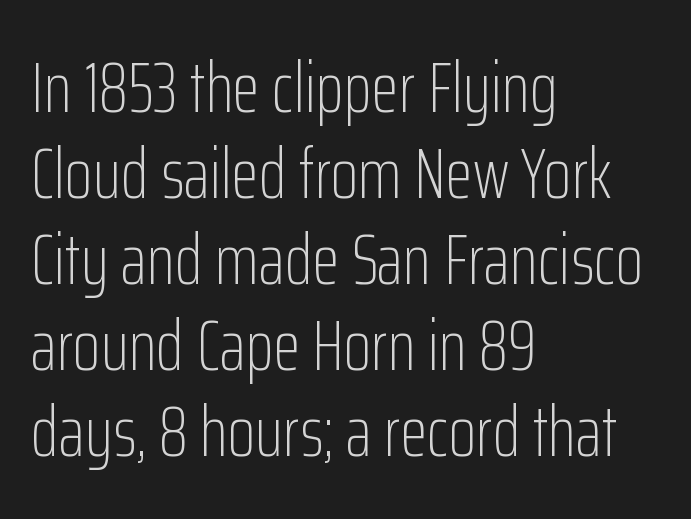
Q: Is the text bold? A: No.
Q: Is the text italic (slanted)? A: No, it is upright.
Q: Is the typeface a serif or a sans-serif typeface? A: Sans-serif.
Q: Is the text underlined? A: No.
Q: How is the paragraph aligned? A: Left-aligned.
Q: Is the spacing between letters normal or unusually wide? A: Normal.
Q: Width (condensed, normal, or wide)? A: Condensed.
Q: Stroke contrast? A: Low.
Q: x-height? A: Medium.
Q: Monospaced? A: No.
